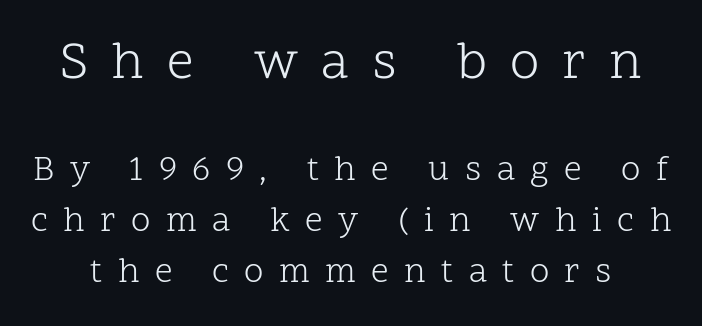
{"serif": "yes", "italic": "no", "bold": "no", "weight": "light", "width": "normal", "stroke_contrast": "low", "x_height": "medium", "monospaced": "no", "underline": "no", "line_spacing": "normal", "line_spacing_ratio": 1.45, "letter_spacing": "wide", "letter_spacing_em": 0.44, "larger_block": "first", "size_ratio": 1.51, "glyph_px": 53}
